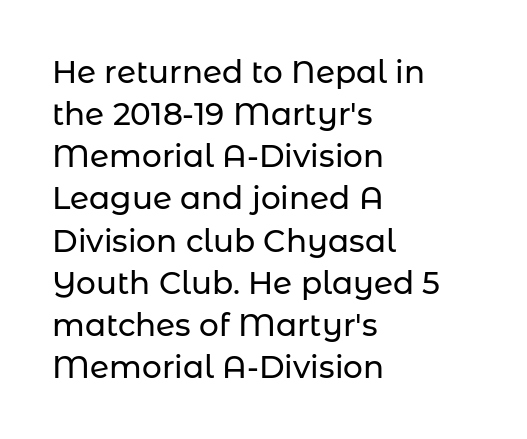
Q: Is the text italic (slanted)? A: No, it is upright.
Q: Is the typeface a serif or a sans-serif typeface? A: Sans-serif.
Q: Is the text underlined? A: No.
Q: How is the paragraph aligned? A: Left-aligned.
Q: Is the spacing between letters normal or unusually wide? A: Normal.
Q: Is the spacing between lines tight, normal or loose? A: Normal.
Q: Width (condensed, normal, or wide)? A: Normal.
Q: Stroke contrast? A: Low.
Q: x-height? A: Medium.
Q: Monospaced? A: No.
